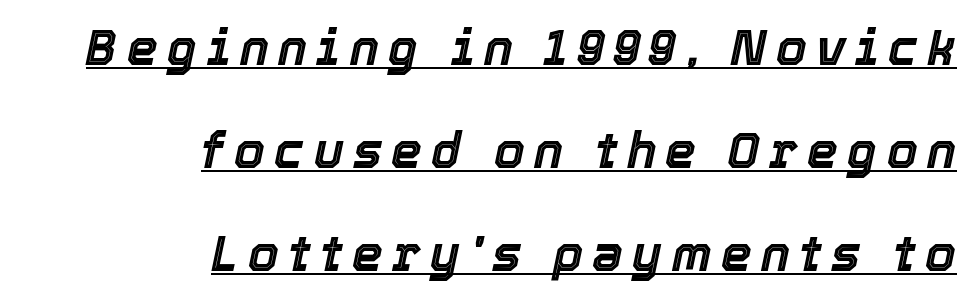
{"italic": "yes", "lean": "right", "slant_degrees": 12, "width": "normal", "x_height": "medium", "monospaced": "no", "underline": "yes", "align": "right", "line_spacing": "loose", "line_spacing_ratio": 2.1, "glyph_px": 49}
